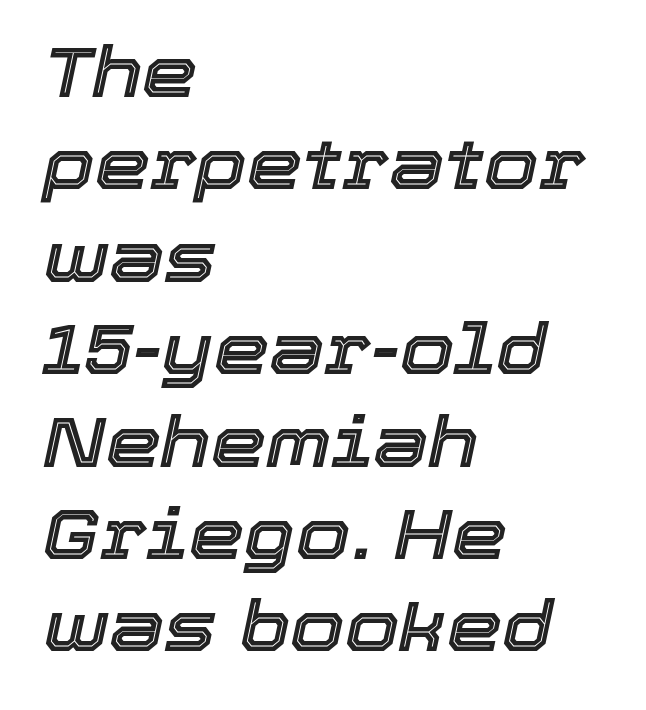
{"italic": "yes", "lean": "right", "slant_degrees": 12, "width": "normal", "x_height": "medium", "monospaced": "no", "underline": "no", "align": "left", "line_spacing": "normal", "line_spacing_ratio": 1.32, "letter_spacing": "normal", "letter_spacing_em": 0.0, "glyph_px": 70}
